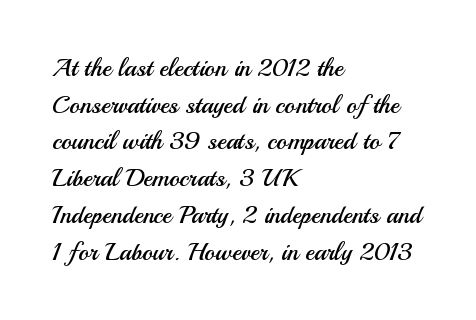
{"bold": "no", "underline": "no", "align": "left", "line_spacing": "normal", "line_spacing_ratio": 1.47, "letter_spacing": "normal", "letter_spacing_em": 0.0, "glyph_px": 25}
